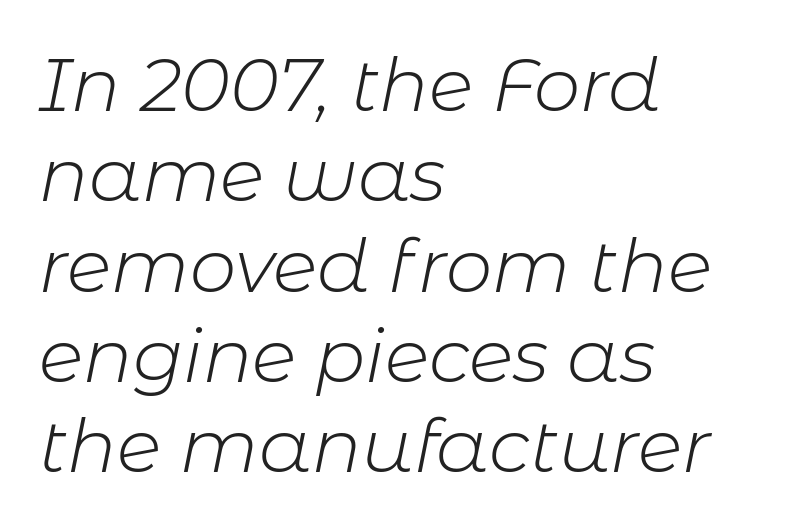
One-word summary of the alignment: left. Think of a printed novel: that variable character pitch is what you see here. A typesetter would mark this as italic. Inter-character spacing is left at the font's built-in metrics. Descenders are the only things crossing below the line. Letters have the restrained weight of plain body copy at most.
